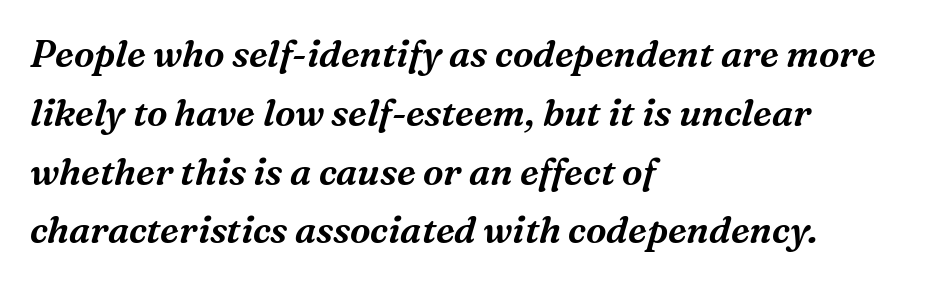
Designer's note — italics engaged. Whoever set this chose a conventional vertical rhythm. Does the copy run flush right? No — it runs flush left. Letter spacing: default.
